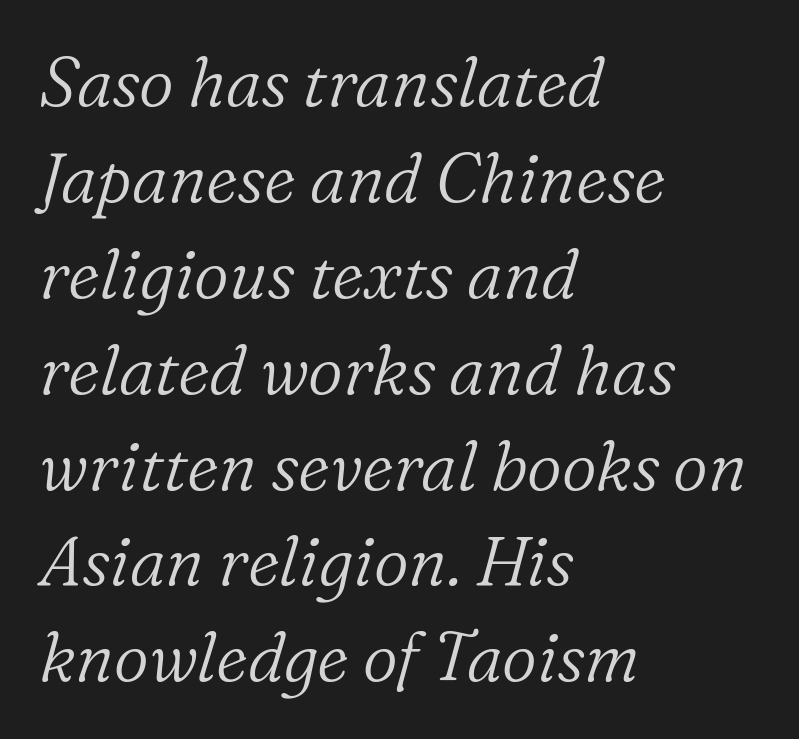
{"serif": "yes", "italic": "yes", "lean": "right", "slant_degrees": 16, "bold": "no", "weight": "light", "width": "normal", "stroke_contrast": "low", "x_height": "medium", "monospaced": "no", "underline": "no", "align": "left", "line_spacing": "normal", "line_spacing_ratio": 1.41, "letter_spacing": "normal", "letter_spacing_em": 0.0, "glyph_px": 68}
